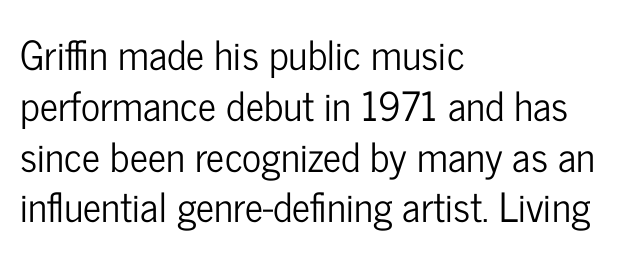
{"serif": "no", "italic": "no", "width": "condensed", "stroke_contrast": "low", "x_height": "medium", "monospaced": "no", "underline": "no", "align": "left", "line_spacing": "normal", "line_spacing_ratio": 1.27, "letter_spacing": "normal", "letter_spacing_em": 0.0, "glyph_px": 40}
